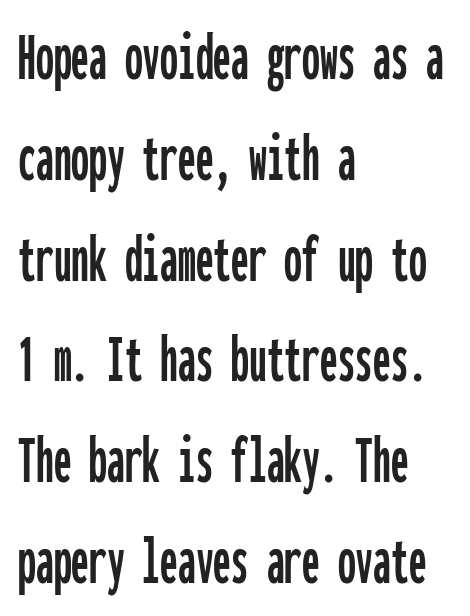
{"serif": "no", "italic": "no", "width": "condensed", "stroke_contrast": "low", "x_height": "medium", "monospaced": "yes", "underline": "no", "align": "left", "line_spacing": "normal", "line_spacing_ratio": 1.42, "letter_spacing": "normal", "letter_spacing_em": 0.0, "glyph_px": 71}
